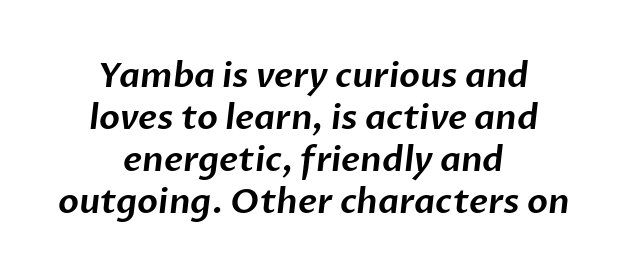
The text was rendered using a sans face with plain stroke endings. The rag falls on both sides of this text block equally. The strip under each line holds only bare page. Do the characters align in a grid? No, the font is proportional. The tracking reads as untouched default to a designer's eye.
